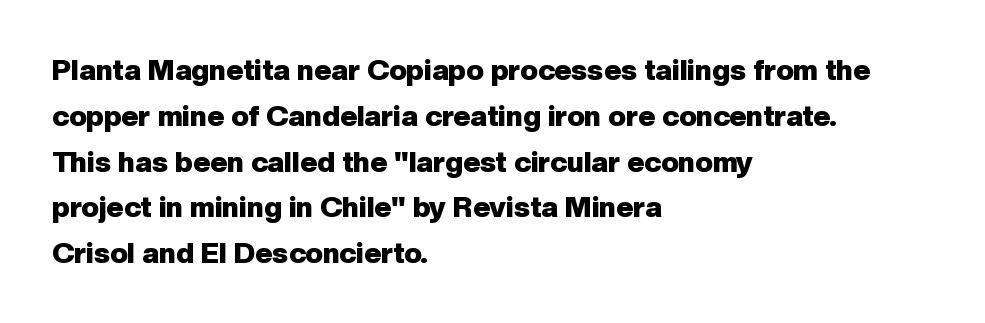
The passage shown is typeset with a sans-serif family. The space directly below the letters is spotless. This sample is left-justified, so line endings fall wherever the words run out. The lettering stays uniformly vertical, giving the passage a roman look. Think of a printed novel: that variable character pitch is what you see here. The passage shown has conventional tracking throughout.
